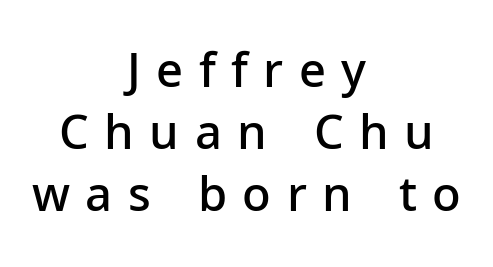
The image shows 47 px semibold sans-serif type, upright; set centered, normal line spacing (1.32x), unusually wide letter spacing (+0.33 em), not underlined; low stroke contrast and a medium x-height.
